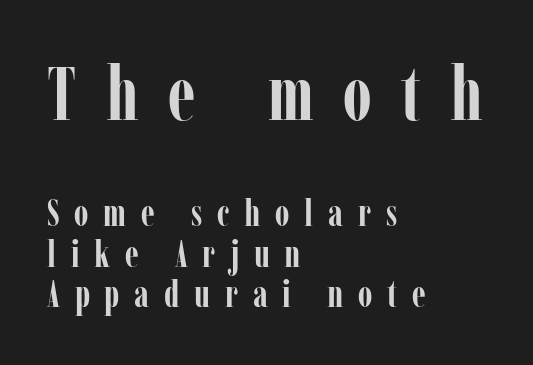
{"serif": "yes", "italic": "no", "bold": "yes", "weight": "semibold", "width": "condensed", "stroke_contrast": "low", "x_height": "medium", "monospaced": "no", "underline": "no", "align": "left", "line_spacing": "tight", "line_spacing_ratio": 1.07, "letter_spacing": "wide", "letter_spacing_em": 0.39, "larger_block": "first", "size_ratio": 2.0, "glyph_px": 76}
